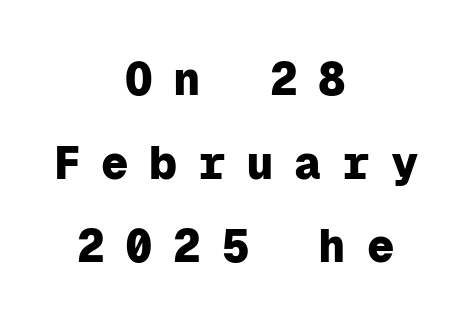
The image shows 46 px heavy sans-serif type, upright, monospaced; set centered, line spacing 1.82x, unusually wide letter spacing (+0.45 em), not underlined; low stroke contrast and a medium x-height.
